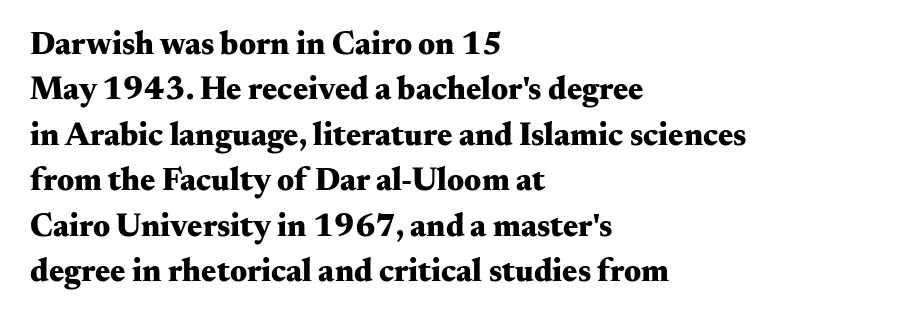
The image shows 32 px heavy, wide serif type, upright; set left-aligned, normal line spacing (1.42x), normal letter spacing, not underlined; medium stroke contrast and a small x-height.
